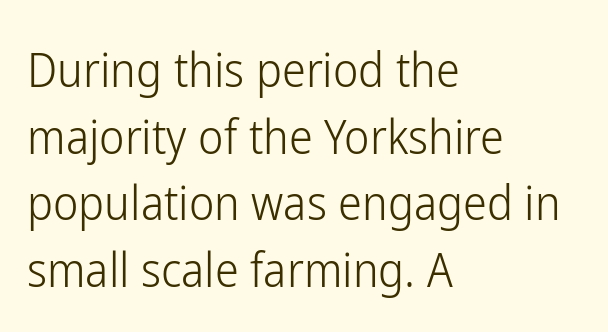
In terms of posture, this sample is upright. The letters advance in unequal steps, a hallmark of proportional type. Are there feet on the stems? There aren't — it's a sans. Regular leading.
